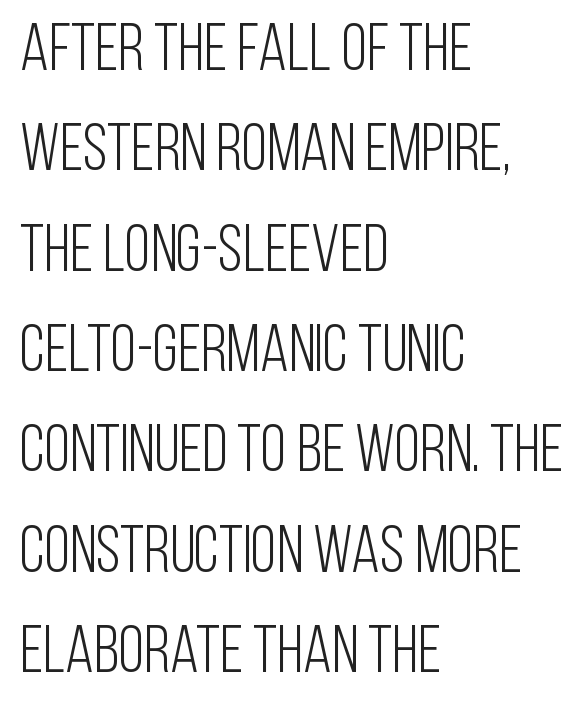
Q: Is the text bold? A: No.
Q: Is the text italic (slanted)? A: No, it is upright.
Q: Is the typeface a serif or a sans-serif typeface? A: Sans-serif.
Q: Is the text underlined? A: No.
Q: How is the paragraph aligned? A: Left-aligned.
Q: Is the spacing between letters normal or unusually wide? A: Normal.
Q: Is the spacing between lines tight, normal or loose? A: Normal.
Q: Width (condensed, normal, or wide)? A: Condensed.
Q: Stroke contrast? A: Low.
Q: x-height? A: Large.
Q: Monospaced? A: No.
